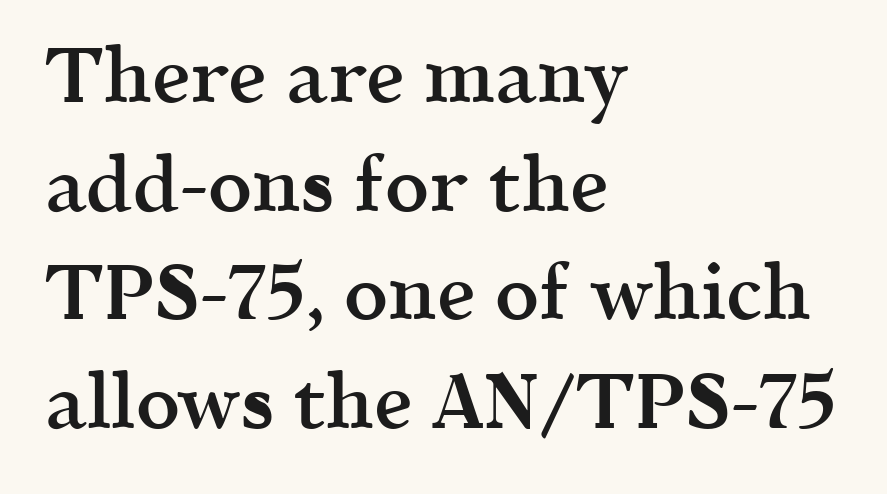
Q: Is the text bold? A: Semi-bold.
Q: Is the text italic (slanted)? A: No, it is upright.
Q: Is the typeface a serif or a sans-serif typeface? A: Serif.
Q: Is the text underlined? A: No.
Q: How is the paragraph aligned? A: Left-aligned.
Q: Is the spacing between letters normal or unusually wide? A: Normal.
Q: Is the spacing between lines tight, normal or loose? A: Normal.
Q: Width (condensed, normal, or wide)? A: Normal.
Q: x-height? A: Medium.
Q: Monospaced? A: No.
